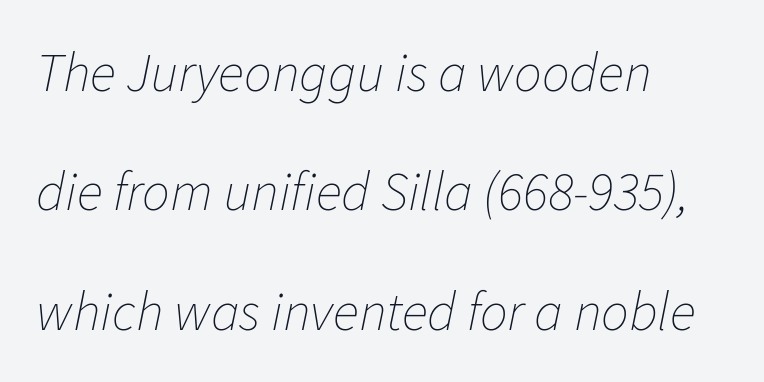
{"italic": "yes", "lean": "right", "slant_degrees": 11, "bold": "no", "weight": "thin", "width": "normal", "stroke_contrast": "low", "x_height": "medium", "monospaced": "no", "underline": "no", "align": "left", "line_spacing": "loose", "line_spacing_ratio": 2.17, "letter_spacing": "normal", "letter_spacing_em": 0.0, "glyph_px": 55}
